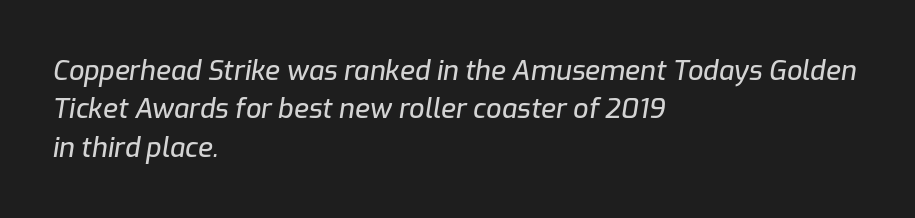
Q: Is the text italic (slanted)? A: Yes, it leans right by about 9 degrees.
Q: Is the text underlined? A: No.
Q: How is the paragraph aligned? A: Left-aligned.
Q: Is the spacing between letters normal or unusually wide? A: Normal.
Q: Is the spacing between lines tight, normal or loose? A: Normal.
